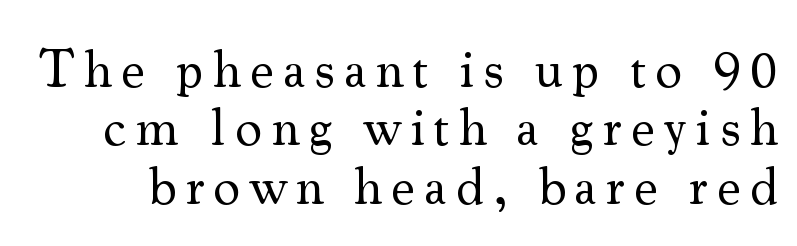
Type style note: has serifs. Tall strokes in this sample are plumb rather than angled. Clear beneath every line of the passage. Character widths vary here, with narrow letters taking less room than wide ones. The space between consecutive lines is stingy.
